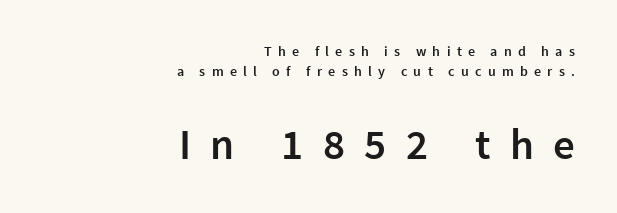
Q: Is the text bold? A: Semi-bold.
Q: Is the text italic (slanted)? A: No, it is upright.
Q: Is the typeface a serif or a sans-serif typeface? A: Sans-serif.
Q: Is the text underlined? A: No.
Q: How is the paragraph aligned? A: Right-aligned.
Q: Is the spacing between letters normal or unusually wide? A: Unusually wide.
Q: Is the spacing between lines tight, normal or loose? A: Normal.
Q: Which block of text is set in a larger size, the first (top) or the second (bottom)? A: The second (bottom) one.
Q: Width (condensed, normal, or wide)? A: Normal.
Q: Stroke contrast? A: Low.
Q: x-height? A: Medium.
Q: Monospaced? A: No.
